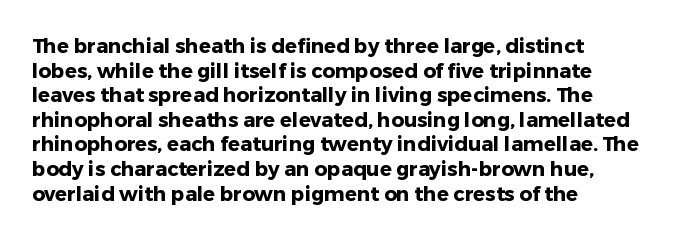
Q: Is the text bold? A: Yes.
Q: Is the text italic (slanted)? A: No, it is upright.
Q: Is the text underlined? A: No.
Q: How is the paragraph aligned? A: Left-aligned.
Q: Is the spacing between letters normal or unusually wide? A: Normal.
